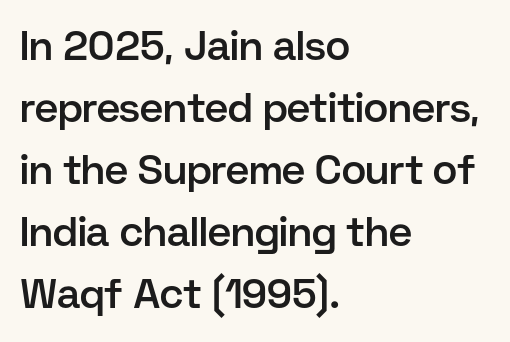
The image shows 41 px semibold sans-serif type, upright; set left-aligned, normal line spacing (1.51x), normal letter spacing, not underlined; low stroke contrast and a medium x-height.
